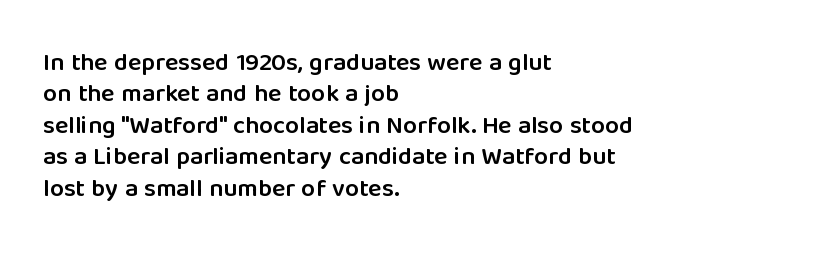
The image shows 25 px text type, upright; set left-aligned, normal line spacing (1.26x), normal letter spacing, not underlined.
